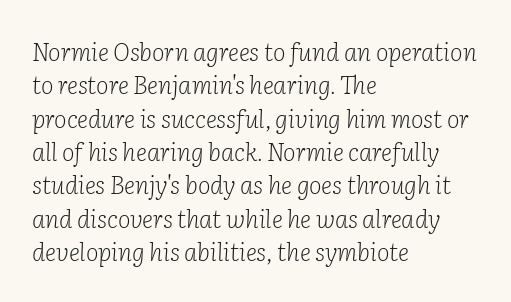
{"italic": "yes", "lean": "right", "slant_degrees": 2, "bold": "no", "underline": "no", "align": "left", "line_spacing": "normal", "line_spacing_ratio": 1.39, "letter_spacing": "normal", "letter_spacing_em": 0.0, "glyph_px": 24}
